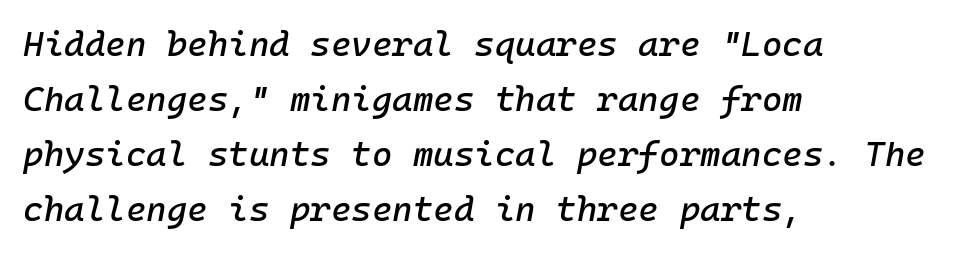
Q: Is the text italic (slanted)? A: Yes, it leans right by about 10 degrees.
Q: Is the text underlined? A: No.
Q: How is the paragraph aligned? A: Left-aligned.
Q: Is the spacing between letters normal or unusually wide? A: Normal.
Q: Is the spacing between lines tight, normal or loose? A: Normal.
Q: Width (condensed, normal, or wide)? A: Normal.
Q: Stroke contrast? A: Low.
Q: x-height? A: Medium.
